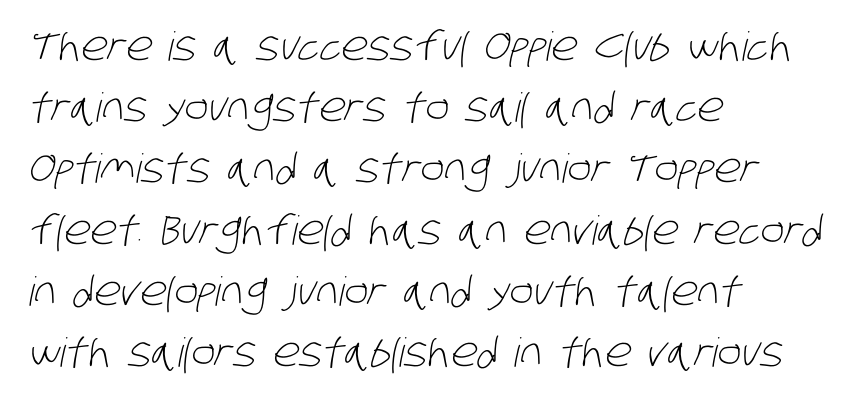
Q: Is the text bold? A: No.
Q: Is the typeface a serif or a sans-serif typeface? A: Sans-serif.
Q: Is the text underlined? A: No.
Q: How is the paragraph aligned? A: Left-aligned.
Q: Is the spacing between letters normal or unusually wide? A: Normal.
Q: Is the spacing between lines tight, normal or loose? A: Normal.
Q: Width (condensed, normal, or wide)? A: Condensed.
Q: Stroke contrast? A: Low.
Q: x-height? A: Large.
Q: Monospaced? A: No.
